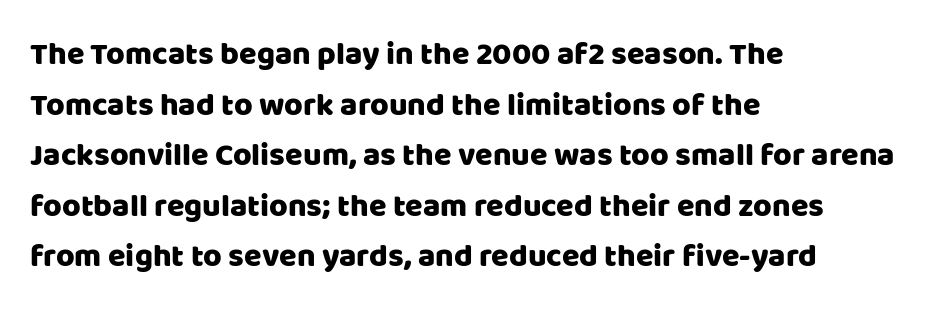
Compared with a centered layout, this one pins lines to the left instead. The font's upright variant was chosen for this text. The face used here is proportionally spaced, like ordinary book or web type. Rows of type keep a routine distance in the vertical direction.
